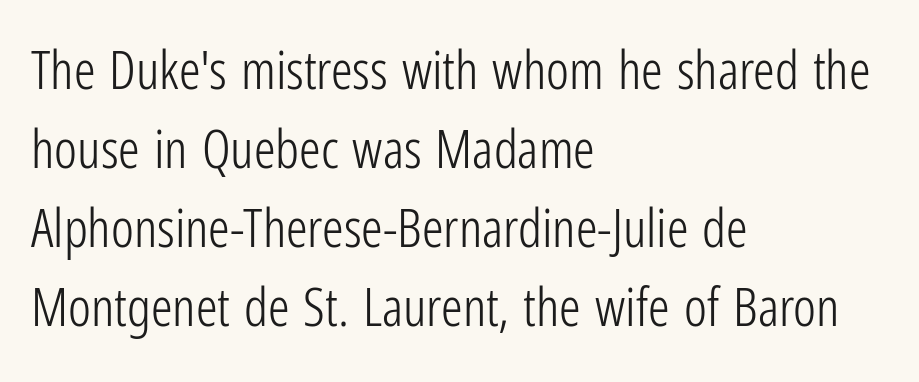
Q: Is the text bold? A: No.
Q: Is the text italic (slanted)? A: No, it is upright.
Q: Is the typeface a serif or a sans-serif typeface? A: Sans-serif.
Q: Is the text underlined? A: No.
Q: How is the paragraph aligned? A: Left-aligned.
Q: Is the spacing between letters normal or unusually wide? A: Normal.
Q: Is the spacing between lines tight, normal or loose? A: Normal.
Q: Width (condensed, normal, or wide)? A: Condensed.
Q: Stroke contrast? A: Low.
Q: x-height? A: Medium.
Q: Monospaced? A: No.
